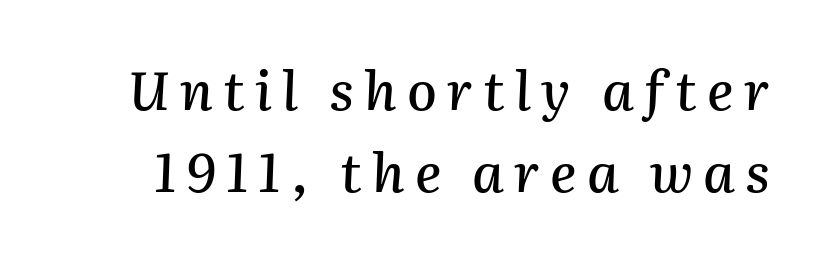
The image shows 54 px text type, italic (leaning right); set normal line spacing (1.51x), not underlined; medium stroke contrast and a medium x-height.
